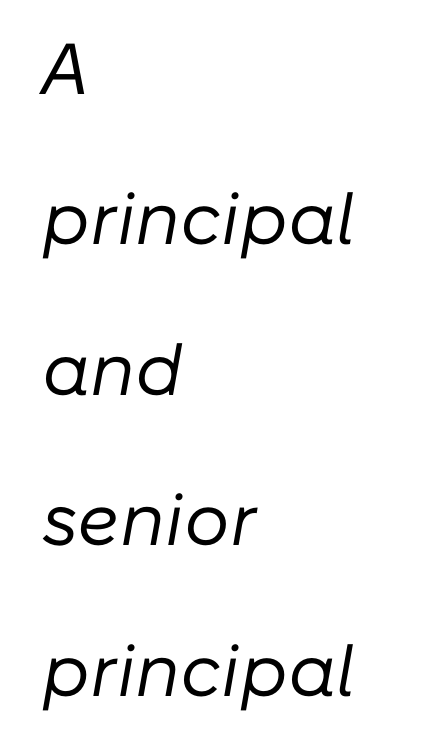
The image shows 72 px regular-weight type, italic (leaning right); set left-aligned, loose line spacing (2.09x), normal letter spacing, not underlined; low stroke contrast and a medium x-height.
